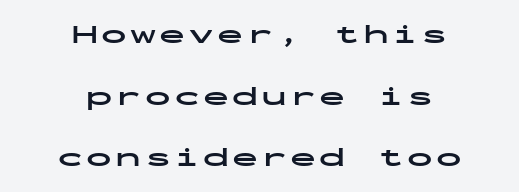
The image shows 26 px bold type, upright; set centered, loose line spacing (2.37x), not underlined.
